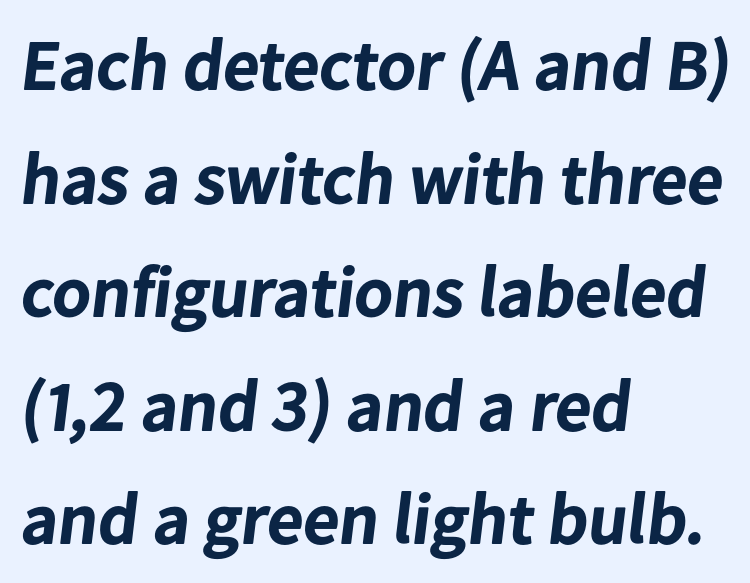
Q: Is the text bold? A: Yes.
Q: Is the typeface a serif or a sans-serif typeface? A: Sans-serif.
Q: Is the text underlined? A: No.
Q: How is the paragraph aligned? A: Left-aligned.
Q: Is the spacing between letters normal or unusually wide? A: Normal.
Q: Is the spacing between lines tight, normal or loose? A: Normal.
Q: Width (condensed, normal, or wide)? A: Normal.
Q: Stroke contrast? A: Low.
Q: x-height? A: Medium.
Q: Monospaced? A: No.
